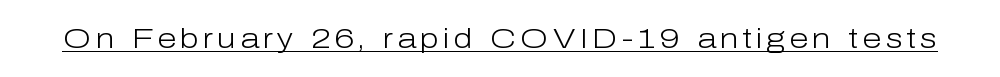
Q: Is the text bold? A: No.
Q: Is the text italic (slanted)? A: No, it is upright.
Q: Is the typeface a serif or a sans-serif typeface? A: Sans-serif.
Q: Is the text underlined? A: Yes.
Q: Width (condensed, normal, or wide)? A: Normal.
Q: Stroke contrast? A: Low.
Q: x-height? A: Medium.
Q: Monospaced? A: No.
